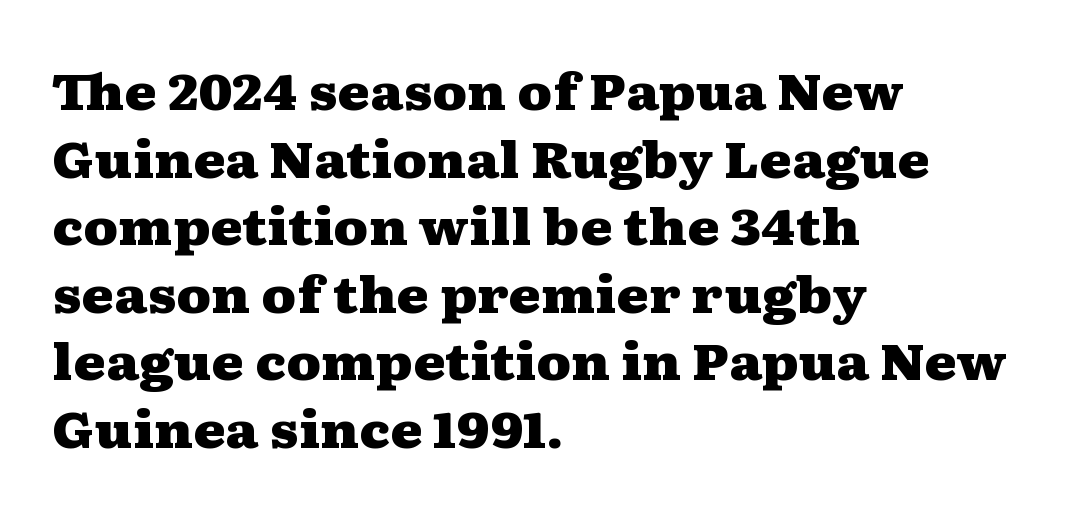
{"serif": "yes", "italic": "no", "bold": "yes", "weight": "heavy", "width": "wide", "stroke_contrast": "medium", "x_height": "medium", "monospaced": "no", "underline": "no", "align": "left", "line_spacing": "normal", "line_spacing_ratio": 1.38, "letter_spacing": "normal", "letter_spacing_em": 0.0, "glyph_px": 49}
